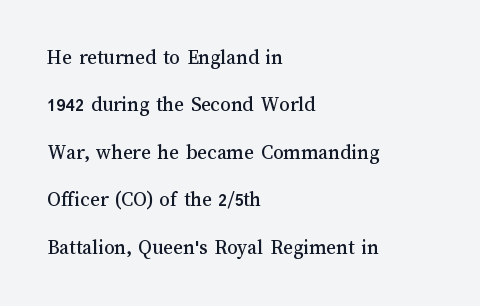
The specimen reads as upright at a glance. Default kerning and tracking; the words read as compact shapes. Baseline-to-baseline distance is far greater than the letter height. Which margin do the lines hug? The left one — the right edge is uneven. Unmarked baselines from the first word to the last.
